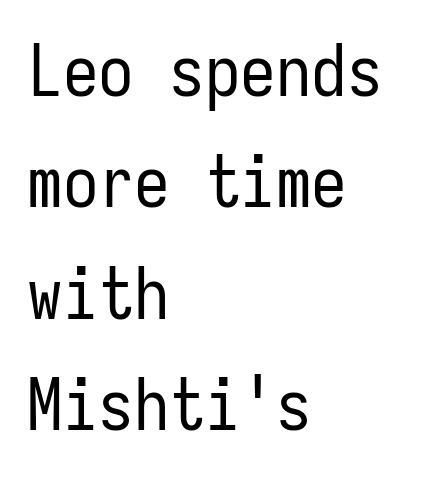
The passage shown has conventional tracking throughout. One-word summary of the alignment: left. Baseline-to-baseline distance is the conventional proportion of letter height. Note the uniform advance width — an 'i' takes as much space as an 'm'. Is the type heavy? It reads as light-to-regular instead.
